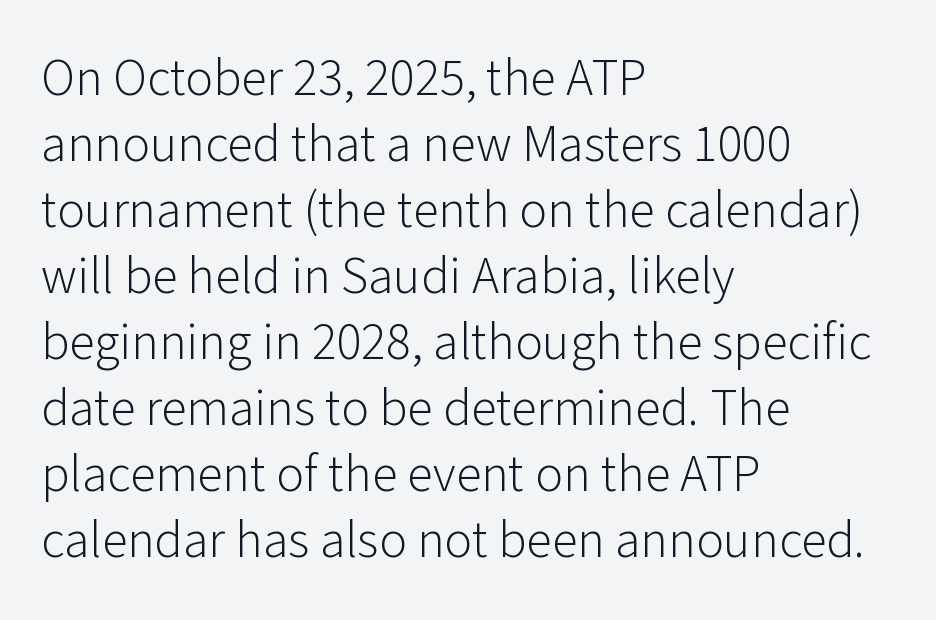
Q: Is the text bold? A: No.
Q: Is the text italic (slanted)? A: No, it is upright.
Q: Is the typeface a serif or a sans-serif typeface? A: Sans-serif.
Q: Is the text underlined? A: No.
Q: How is the paragraph aligned? A: Left-aligned.
Q: Is the spacing between letters normal or unusually wide? A: Normal.
Q: Is the spacing between lines tight, normal or loose? A: Normal.
Q: Width (condensed, normal, or wide)? A: Normal.
Q: Stroke contrast? A: Low.
Q: x-height? A: Medium.
Q: Monospaced? A: No.
